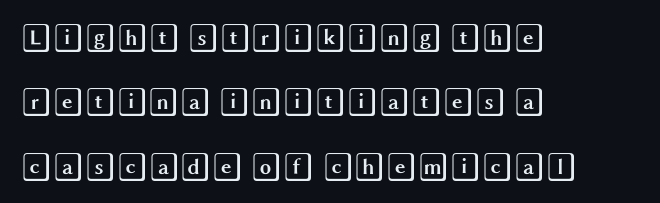
Q: Is the text italic (slanted)? A: No, it is upright.
Q: Is the text underlined? A: No.
Q: How is the paragraph aligned? A: Left-aligned.
Q: Is the spacing between letters normal or unusually wide? A: Normal.
Q: Is the spacing between lines tight, normal or loose? A: Loose.
Q: Width (condensed, normal, or wide)? A: Wide.
Q: x-height? A: Large.
